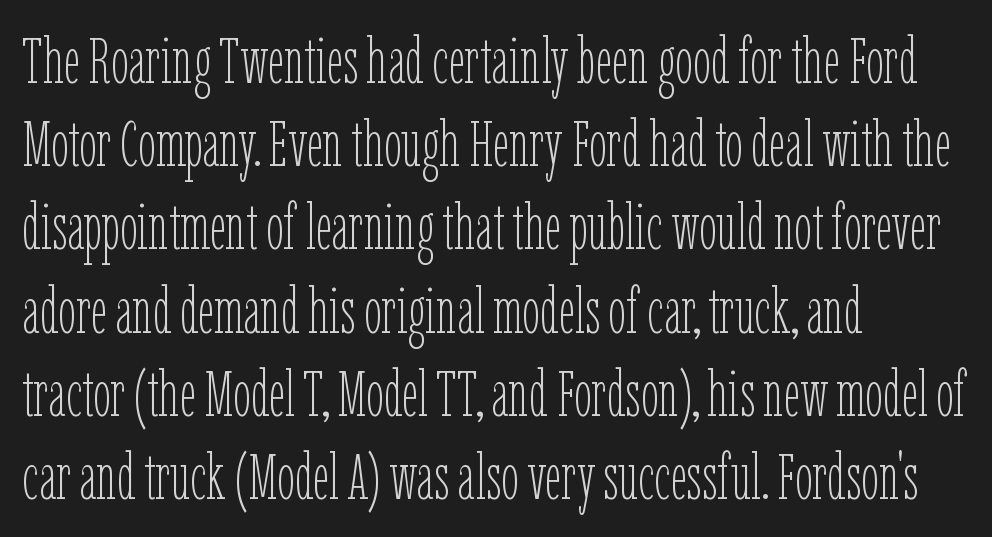
{"italic": "no", "bold": "no", "weight": "thin", "width": "condensed", "stroke_contrast": "low", "x_height": "medium", "monospaced": "no", "underline": "no", "align": "left", "line_spacing": "normal", "line_spacing_ratio": 1.3, "letter_spacing": "normal", "letter_spacing_em": 0.0, "glyph_px": 64}
